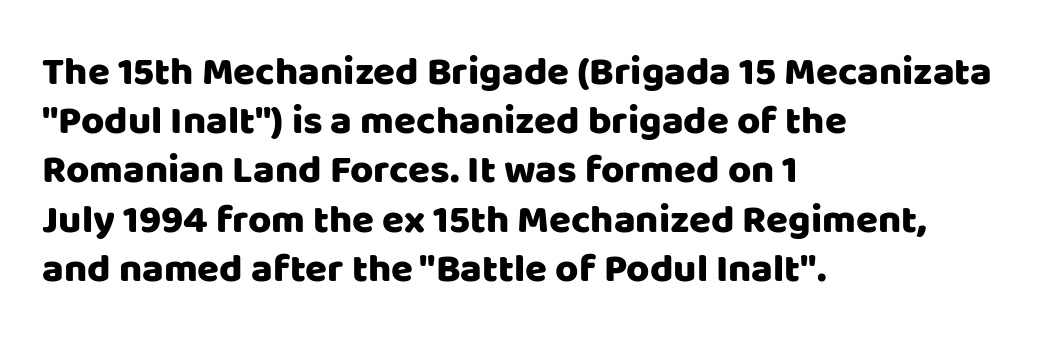
Quick note: not italic, upright. Serif or sans? Sans — the stroke terminals are bare. You could not count columns in this text — the font is proportionally spaced. Here the glyphs are tracked normally, forming tight word shapes.
